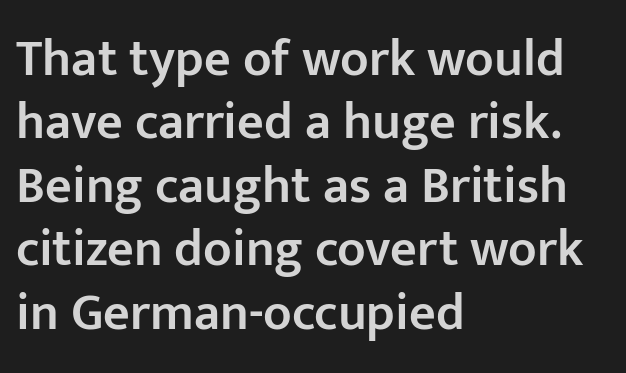
The face used here is a semibold: visibly heavier than regular, lighter than bold. Observe the ordinary spacing: letters are neighbours, not strangers. Spacing verdict: proportional, widths tailored to each character. The text block is weighted toward the left margin, trailing off unevenly rightward.
